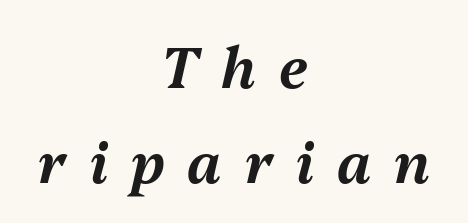
Q: Is the text italic (slanted)? A: Yes, it leans right by about 13 degrees.
Q: Is the text underlined? A: No.
Q: How is the paragraph aligned? A: Centered.
Q: Is the spacing between letters normal or unusually wide? A: Unusually wide.
Q: Is the spacing between lines tight, normal or loose? A: Normal.
Q: Width (condensed, normal, or wide)? A: Normal.
Q: Stroke contrast? A: Medium.
Q: x-height? A: Medium.
Q: Monospaced? A: No.
